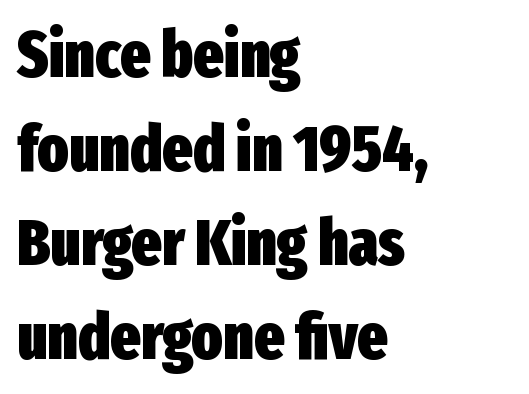
Successive baselines arrive at the customary interval. Just letters on the line, the space beneath them empty. Vertical strokes here are truly vertical. The rendering shows plain stroke endings on the letterforms — a sans-serif design. Character widths vary here, with narrow letters taking less room than wide ones.
